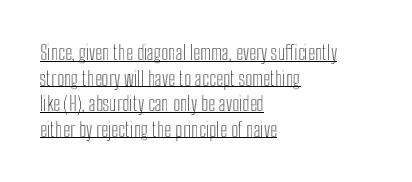
{"italic": "no", "underline": "yes", "align": "left", "line_spacing": "normal", "line_spacing_ratio": 1.28, "letter_spacing": "normal", "letter_spacing_em": 0.0, "glyph_px": 20}
